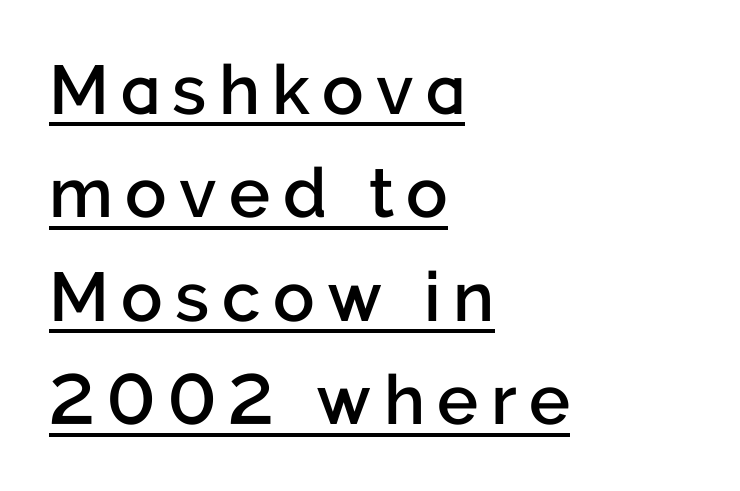
Line beginnings align vertically; line endings do not. Letterform terminals end flat and unadorned throughout the passage. This sample uses an upright cut, with every glyph sitting square on the baseline. Students, observe the line beneath the letters — that is underlining. This sample has the flowing, uneven cadence of proportional lettering.
